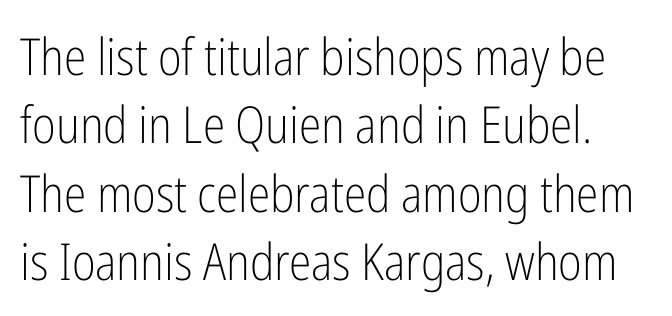
Q: Is the text bold? A: No.
Q: Is the text italic (slanted)? A: No, it is upright.
Q: Is the typeface a serif or a sans-serif typeface? A: Sans-serif.
Q: Is the text underlined? A: No.
Q: Is the spacing between letters normal or unusually wide? A: Normal.
Q: Is the spacing between lines tight, normal or loose? A: Normal.
Q: Width (condensed, normal, or wide)? A: Condensed.
Q: Stroke contrast? A: Low.
Q: x-height? A: Medium.
Q: Monospaced? A: No.
